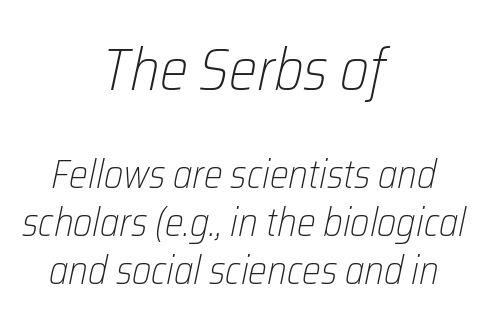
Here the designer chose a conventional face with non-uniform glyph widths. The letters sit at their default tracking, neither squeezed nor spread. Each row of text sits above clean, open space. An italicized treatment has been applied to the whole sample. Note: larger setting up top, smaller setting below.
